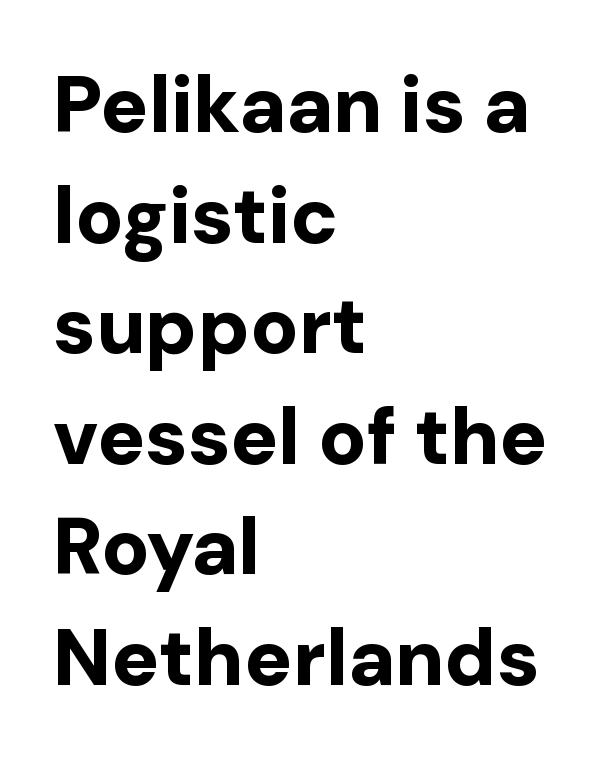
In terms of leading, this rendering sits right in the middle. Vertical strokes here are truly vertical. In terms of letterspacing, this is plain default setting. Which margin do the lines hug? The left one — the right edge is uneven. A sans-serif font was chosen for this passage.
